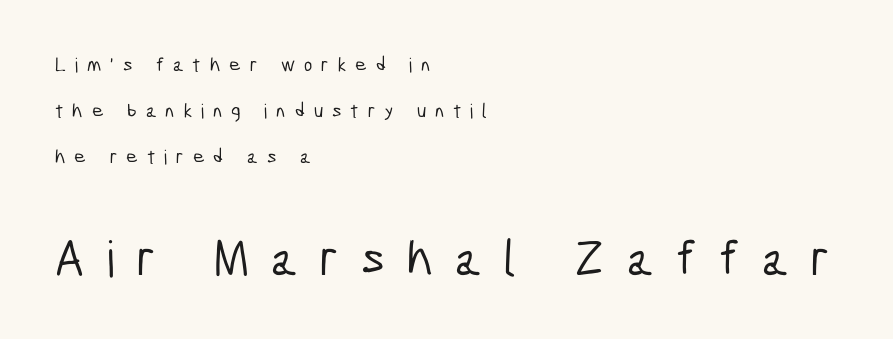
Clear beneath every line of the passage. The leading is generous, giving the passage an open texture. Words appear elongated and porous because spacing is wide. Which of the two is more prominent by size? The second, at the bottom.
